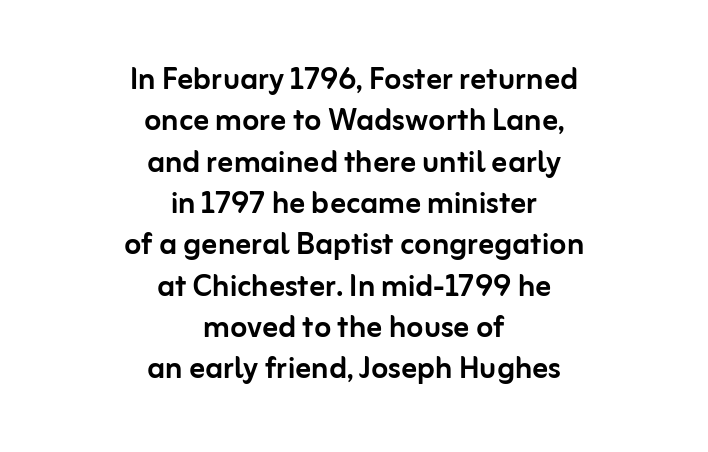
Observe the ordinary spacing: letters are neighbours, not strangers. Every stem runs plumb, perpendicular to the baseline. Looks like regular typesetting: each glyph gets only the width it needs. The face used here is a sans, in the tradition of grotesques and geometrics. Beneath every word, the page is bare.
